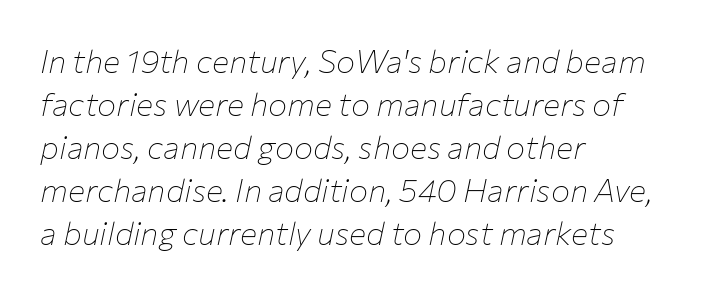
Q: Is the text bold? A: No.
Q: Is the text italic (slanted)? A: Yes, it leans right by about 12 degrees.
Q: Is the text underlined? A: No.
Q: How is the paragraph aligned? A: Left-aligned.
Q: Is the spacing between letters normal or unusually wide? A: Normal.
Q: Is the spacing between lines tight, normal or loose? A: Normal.
Q: Width (condensed, normal, or wide)? A: Normal.
Q: Stroke contrast? A: Low.
Q: x-height? A: Medium.
Q: Monospaced? A: No.
